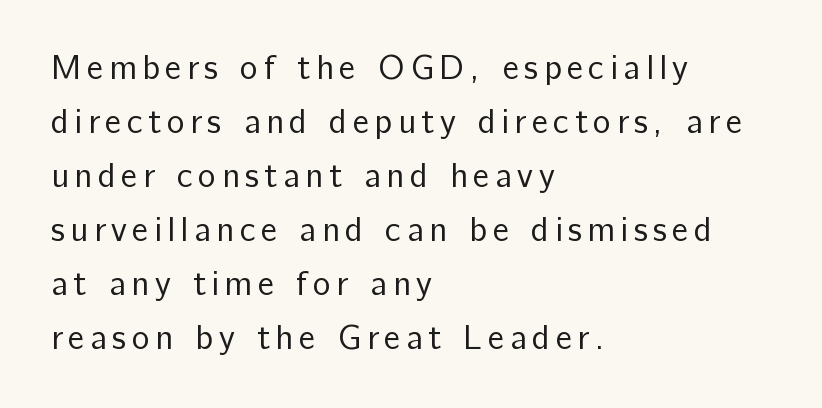
Q: Is the text bold? A: No.
Q: Is the text italic (slanted)? A: No, it is upright.
Q: Is the typeface a serif or a sans-serif typeface? A: Sans-serif.
Q: Is the text underlined? A: No.
Q: How is the paragraph aligned? A: Left-aligned.
Q: Is the spacing between lines tight, normal or loose? A: Normal.
Q: Width (condensed, normal, or wide)? A: Normal.
Q: Stroke contrast? A: Low.
Q: x-height? A: Medium.
Q: Monospaced? A: No.
